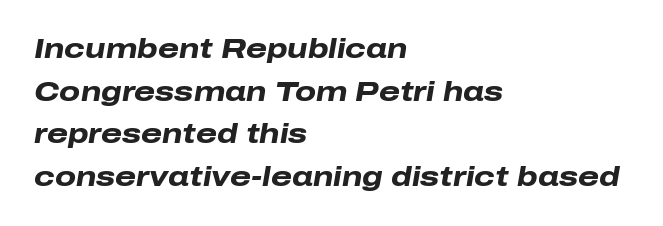
{"italic": "yes", "lean": "right", "slant_degrees": 10, "bold": "yes", "underline": "no", "align": "left", "line_spacing": "normal", "line_spacing_ratio": 1.58, "letter_spacing": "normal", "letter_spacing_em": 0.0, "glyph_px": 27}
